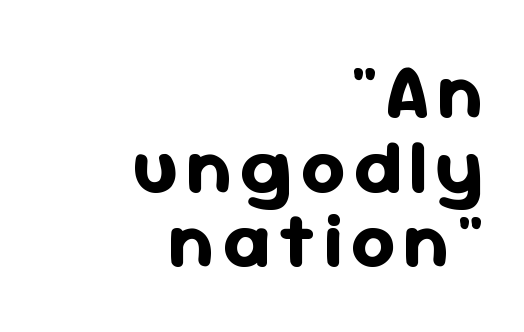
Q: Is the text bold? A: Yes.
Q: Is the text italic (slanted)? A: No, it is upright.
Q: Is the typeface a serif or a sans-serif typeface? A: Sans-serif.
Q: Is the text underlined? A: No.
Q: How is the paragraph aligned? A: Right-aligned.
Q: Is the spacing between lines tight, normal or loose? A: Tight.
Q: Width (condensed, normal, or wide)? A: Normal.
Q: Stroke contrast? A: Low.
Q: x-height? A: Medium.
Q: Monospaced? A: No.
